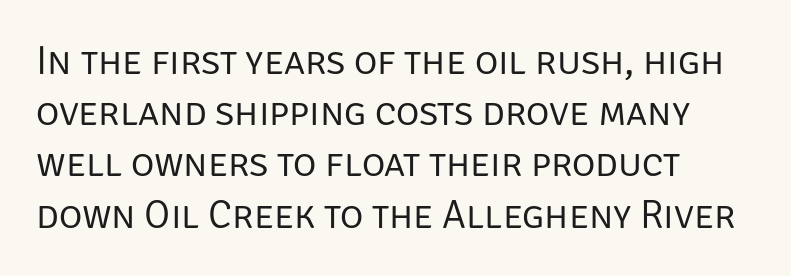
The image shows 40 px regular-weight sans-serif type, upright; set left-aligned, normal line spacing (1.28x), normal letter spacing, not underlined; low stroke contrast and a large x-height.
